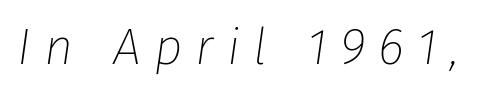
No word sits above an underline. The letterforms stand isolated, each surrounded by extra space. A light-to-regular cut is what we see here. The text carries the slant typical of an italic or oblique font.
